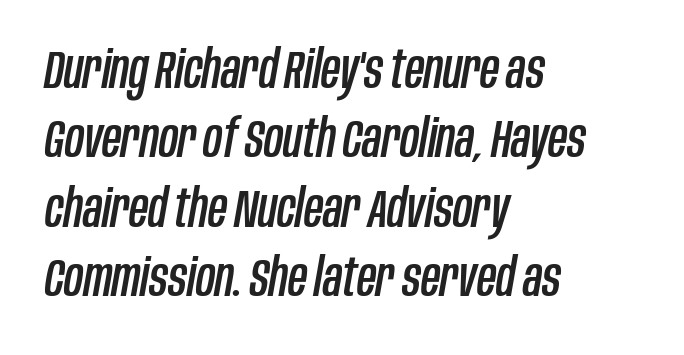
Observe the lean: these are italic letterforms. The rendering keeps characters at their native spacing. Evenly set lines give the paragraph a standard silhouette. The face used here is proportionally spaced, like ordinary book or web type.
